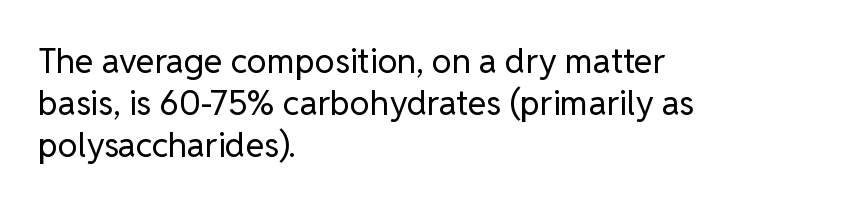
The letters advance in unequal steps, a hallmark of proportional type. Every row of glyphs begins at an identical x-position on the left. Beneath every word, the page is bare. The type sits square on the baseline with zero lean. The font sits on the lighter half of the weight spectrum, regular included. Nope, no serifs anywhere on these letters.
